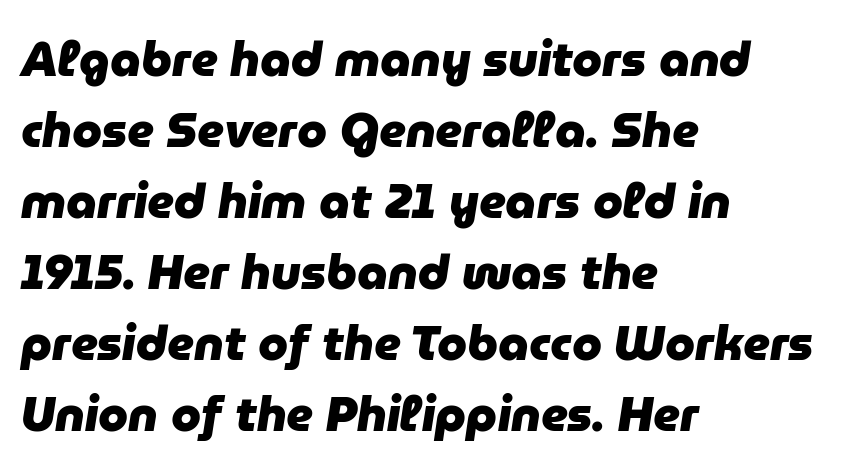
Q: Is the text bold? A: Yes.
Q: Is the text italic (slanted)? A: Yes, it leans right by about 9 degrees.
Q: Is the text underlined? A: No.
Q: How is the paragraph aligned? A: Left-aligned.
Q: Is the spacing between letters normal or unusually wide? A: Normal.
Q: Is the spacing between lines tight, normal or loose? A: Normal.
Q: Width (condensed, normal, or wide)? A: Normal.
Q: Stroke contrast? A: Low.
Q: x-height? A: Medium.
Q: Monospaced? A: No.
